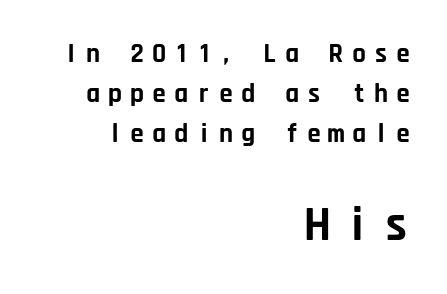
The image shows 48 px bold sans-serif type, upright, monospaced; set right-aligned, normal line spacing (1.49x), unusually wide letter spacing (+0.22 em), not underlined; the second (bottom) block is 1.78x larger; low stroke contrast and a large x-height.
